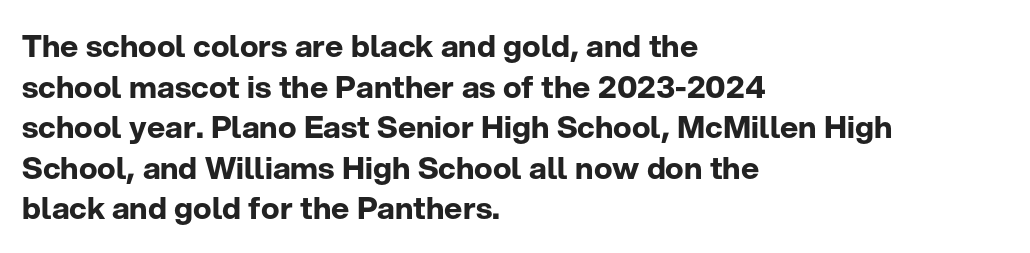
{"serif": "no", "italic": "no", "bold": "yes", "weight": "bold", "width": "normal", "stroke_contrast": "low", "x_height": "medium", "monospaced": "no", "underline": "no", "align": "left", "line_spacing": "normal", "line_spacing_ratio": 1.31, "letter_spacing": "normal", "letter_spacing_em": 0.0, "glyph_px": 31}
